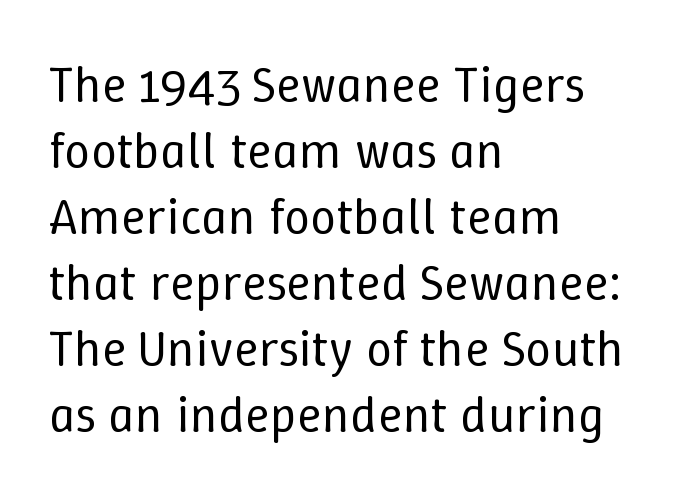
The image shows 52 px regular-weight type, upright; set left-aligned, normal line spacing (1.27x), normal letter spacing, not underlined; low stroke contrast and a medium x-height.
